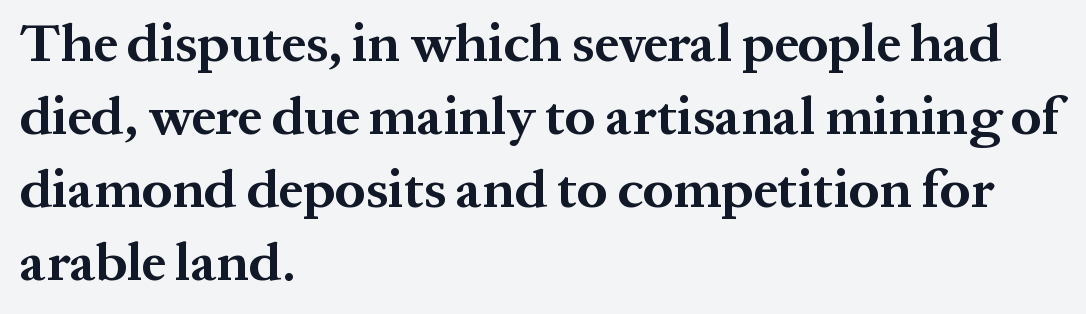
The image shows 54 px bold serif type, upright; set left-aligned, normal line spacing (1.35x), normal letter spacing, not underlined; medium stroke contrast and a medium x-height.
